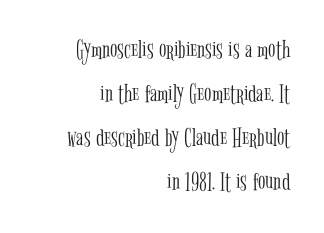
{"italic": "no", "bold": "no", "underline": "no", "align": "right", "line_spacing": "normal", "line_spacing_ratio": 1.63, "letter_spacing": "normal", "letter_spacing_em": 0.0, "glyph_px": 27}
